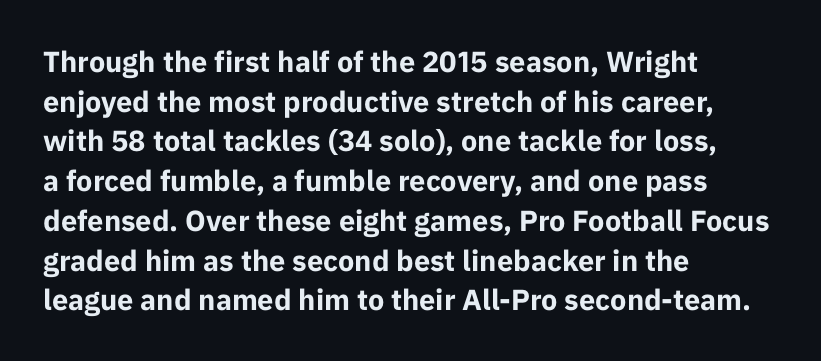
This rendering leaves character spacing at its baseline value. If you drew a ruler down the left edge, every line would touch it. What kind of face is this? One without serifs — a sans. Character widths vary here, with narrow letters taking less room than wide ones. This rendering features lettering with no underline.
